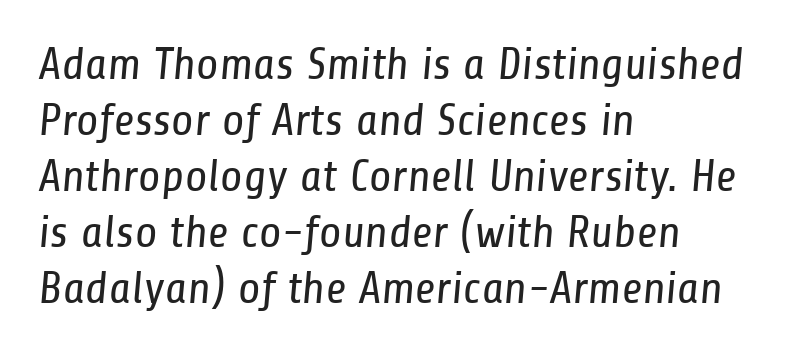
{"serif": "no", "bold": "no", "weight": "regular", "width": "condensed", "stroke_contrast": "low", "x_height": "medium", "monospaced": "no", "underline": "no", "align": "left", "line_spacing_ratio": 1.22, "letter_spacing": "normal", "letter_spacing_em": 0.0, "glyph_px": 46}
